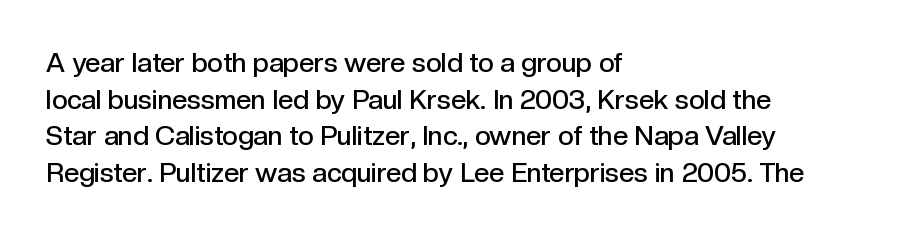
{"italic": "no", "bold": "semi", "underline": "no", "align": "left", "line_spacing": "normal", "line_spacing_ratio": 1.36, "letter_spacing": "normal", "letter_spacing_em": 0.0, "glyph_px": 27}
